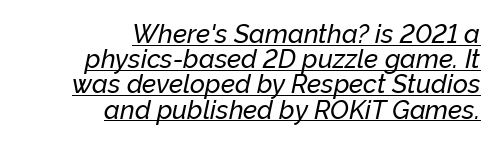
{"italic": "yes", "lean": "right", "slant_degrees": 12, "underline": "yes", "align": "right", "line_spacing": "tight", "line_spacing_ratio": 0.97, "letter_spacing": "normal", "letter_spacing_em": 0.0, "glyph_px": 26}
